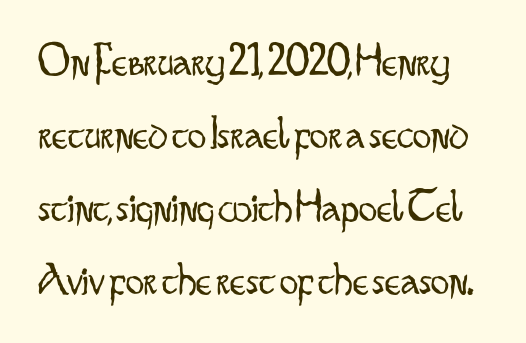
Q: Is the text bold? A: No.
Q: Is the text italic (slanted)? A: No, it is upright.
Q: Is the typeface a serif or a sans-serif typeface? A: Sans-serif.
Q: Is the text underlined? A: No.
Q: Is the spacing between letters normal or unusually wide? A: Normal.
Q: Is the spacing between lines tight, normal or loose? A: Normal.
Q: Width (condensed, normal, or wide)? A: Condensed.
Q: Stroke contrast? A: Low.
Q: x-height? A: Small.
Q: Monospaced? A: No.
